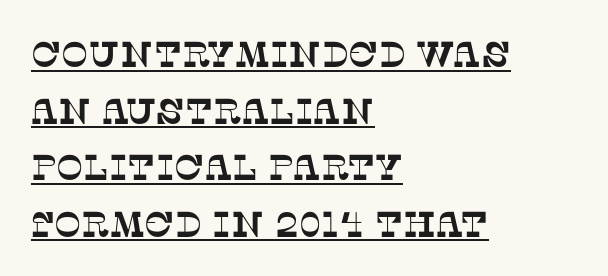
Q: Is the typeface a serif or a sans-serif typeface? A: Serif.
Q: Is the text underlined? A: Yes.
Q: How is the paragraph aligned? A: Left-aligned.
Q: Is the spacing between letters normal or unusually wide? A: Normal.
Q: Is the spacing between lines tight, normal or loose? A: Normal.
Q: Width (condensed, normal, or wide)? A: Normal.
Q: Stroke contrast? A: Low.
Q: x-height? A: Large.
Q: Monospaced? A: No.
